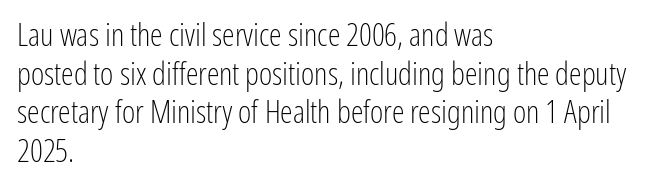
The image shows 32 px light, condensed sans-serif type, upright; set left-aligned, line spacing 1.21x, normal letter spacing, not underlined; low stroke contrast and a medium x-height.
